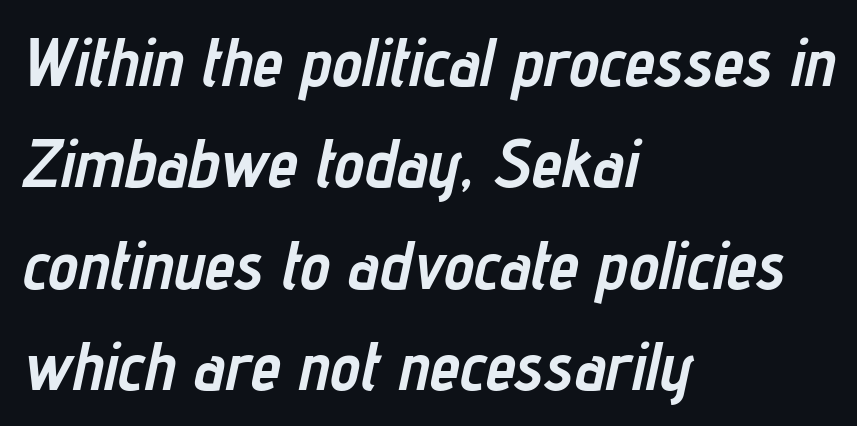
Every row of glyphs begins at an identical x-position on the left. A normal amount of white space separates one row of letters from the next. Bold? Absolutely — the strokes are thick and heavy. Character widths vary here, with narrow letters taking less room than wide ones. Posture: slanted. Descender tails drop into unmarked territory.
